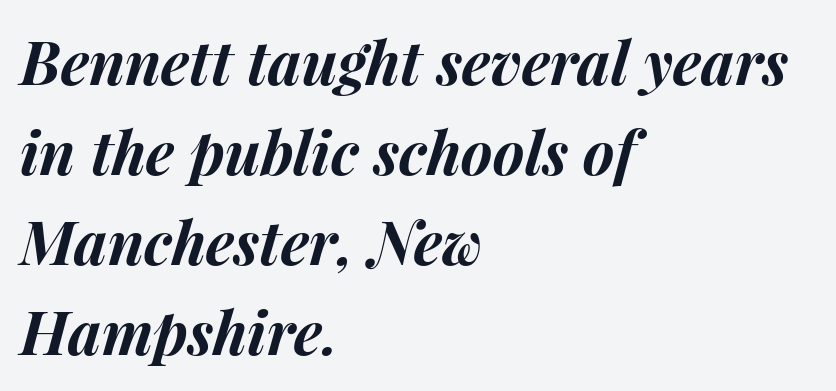
The image shows 60 px bold type, italic (leaning right); set left-aligned, normal line spacing (1.5x), normal letter spacing, not underlined; medium stroke contrast and a medium x-height.
